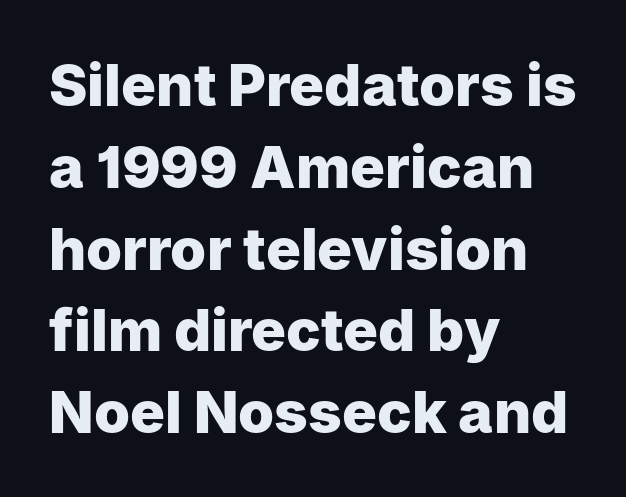
Q: Is the text bold? A: Yes.
Q: Is the text italic (slanted)? A: No, it is upright.
Q: Is the typeface a serif or a sans-serif typeface? A: Sans-serif.
Q: Is the text underlined? A: No.
Q: How is the paragraph aligned? A: Left-aligned.
Q: Is the spacing between letters normal or unusually wide? A: Normal.
Q: Is the spacing between lines tight, normal or loose? A: Normal.
Q: Width (condensed, normal, or wide)? A: Normal.
Q: Stroke contrast? A: Low.
Q: x-height? A: Medium.
Q: Monospaced? A: No.
